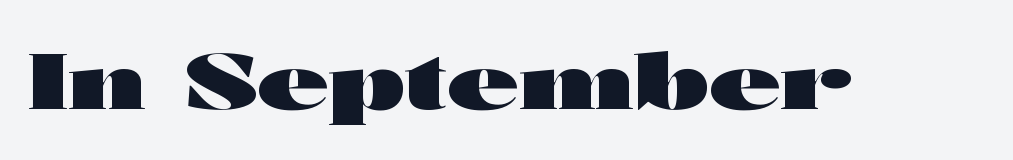
The rendering uses natural spacing where letterforms have individual widths. A clean baseline with only descenders dipping below it. The face used here is rendered with its standard letterfit. Every character sits straight up, as roman type does.
